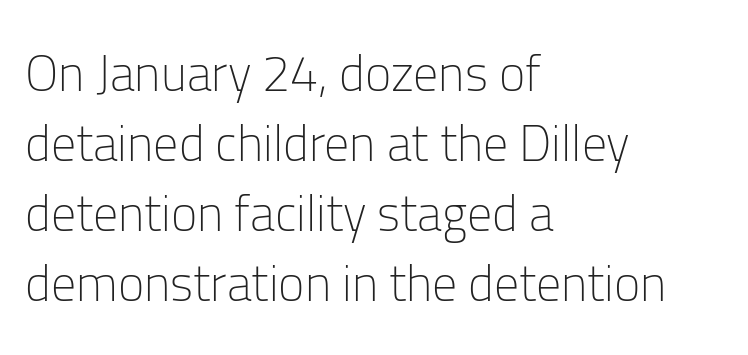
Quick note: underline off. Glyph-to-glyph distance matches everyday printed text. The strokes carry an ordinary text weight at most. Is this a sans? Yes — the strokes have no serifs.
